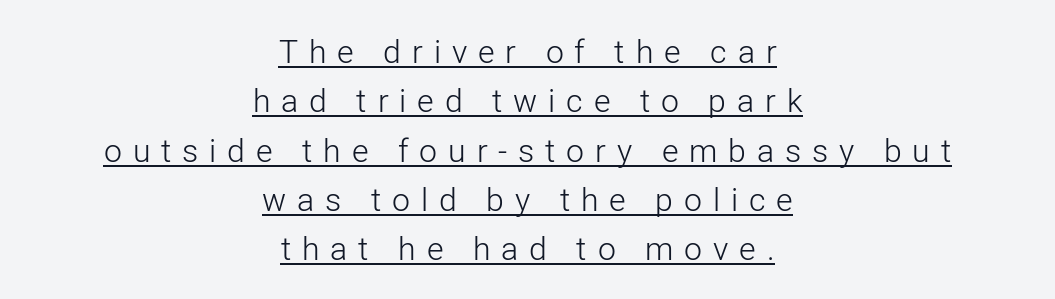
{"serif": "no", "italic": "no", "bold": "no", "weight": "light", "width": "normal", "stroke_contrast": "low", "x_height": "medium", "monospaced": "no", "underline": "yes", "align": "center", "line_spacing": "normal", "line_spacing_ratio": 1.54, "letter_spacing": "wide", "letter_spacing_em": 0.34, "glyph_px": 32}
